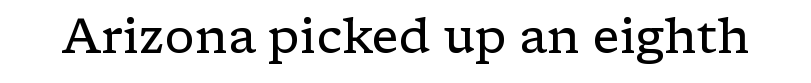
I'd call this a serif setting — the letters wear small feet. These lines were composed using upright roman letters. These lines keep a tight, regular rhythm from letter to letter. Spacing verdict: proportional, widths tailored to each character.
